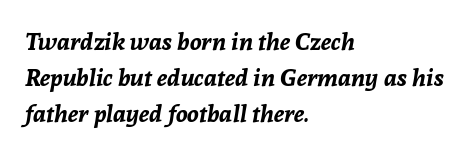
The image shows 24 px bold type, italic (leaning right); set left-aligned, normal line spacing (1.51x), normal letter spacing, not underlined.
